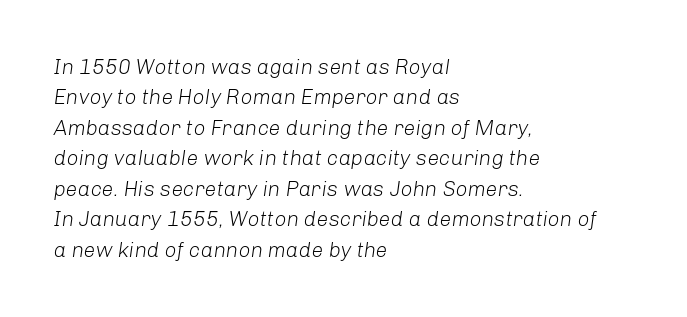
The image shows 21 px text type, italic (leaning right); set left-aligned, normal line spacing (1.45x), normal letter spacing, not underlined.
